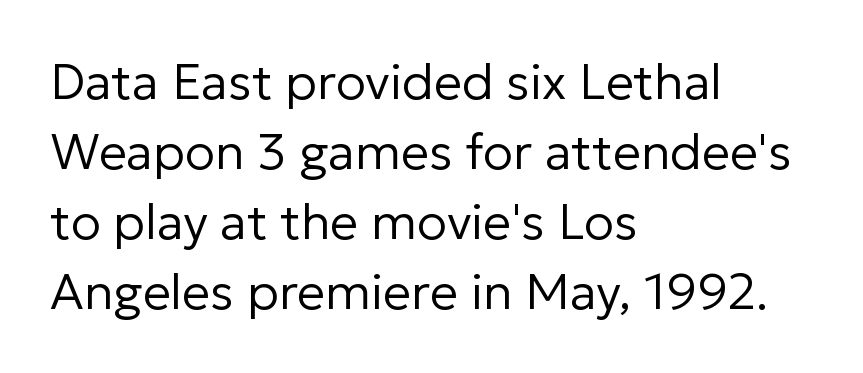
{"serif": "no", "italic": "no", "bold": "no", "weight": "regular", "width": "normal", "stroke_contrast": "low", "x_height": "medium", "monospaced": "no", "underline": "no", "align": "left", "line_spacing": "normal", "line_spacing_ratio": 1.4, "letter_spacing": "normal", "letter_spacing_em": 0.0, "glyph_px": 50}
